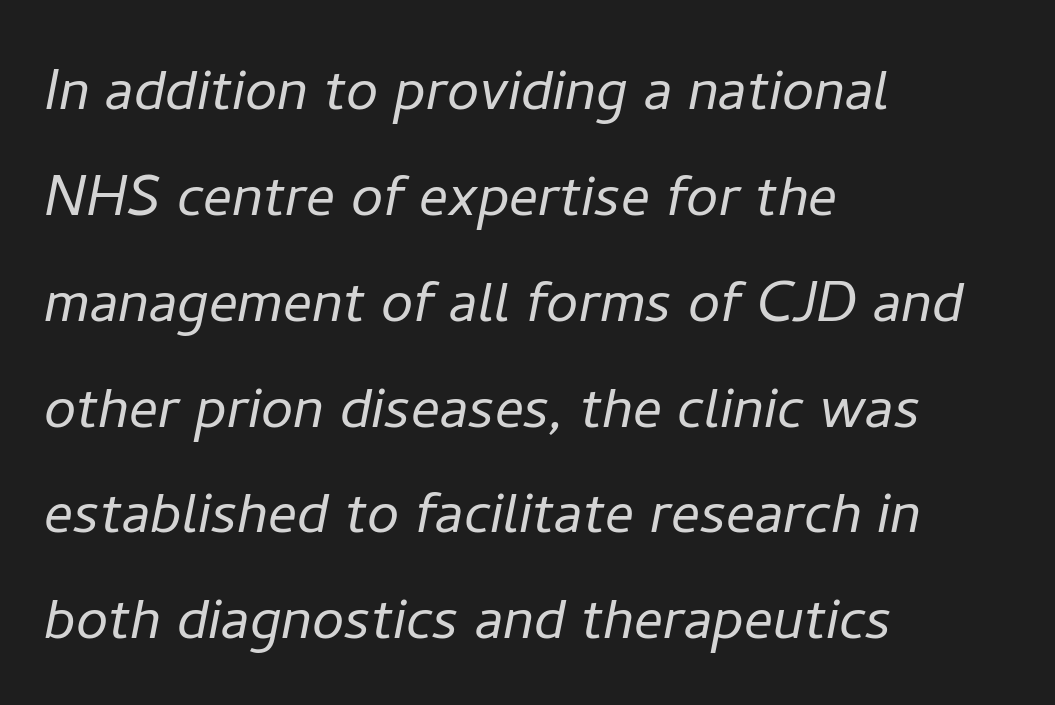
The strokes are not fattened; the text isn't bold. Characters are canted at an angle relative to the baseline's perpendicular. Has an underline been added? It has not. No extra tracking has been applied to these lines.
